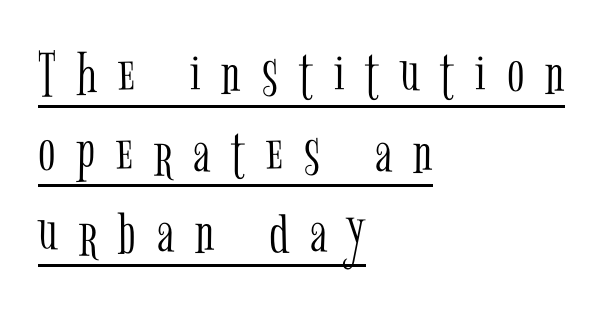
Q: Is the text bold? A: No.
Q: Is the text italic (slanted)? A: No, it is upright.
Q: Is the typeface a serif or a sans-serif typeface? A: Serif.
Q: Is the text underlined? A: Yes.
Q: How is the paragraph aligned? A: Left-aligned.
Q: Is the spacing between letters normal or unusually wide? A: Unusually wide.
Q: Width (condensed, normal, or wide)? A: Condensed.
Q: Stroke contrast? A: Low.
Q: x-height? A: Medium.
Q: Monospaced? A: No.
